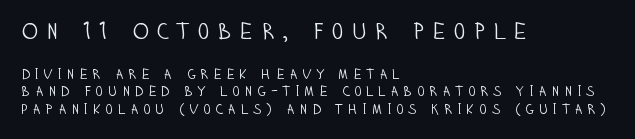
Q: Is the text bold? A: No.
Q: Is the text italic (slanted)? A: No, it is upright.
Q: Is the text underlined? A: No.
Q: How is the paragraph aligned? A: Left-aligned.
Q: Is the spacing between letters normal or unusually wide? A: Unusually wide.
Q: Which block of text is set in a larger size, the first (top) or the second (bottom)? A: The first (top) one.
